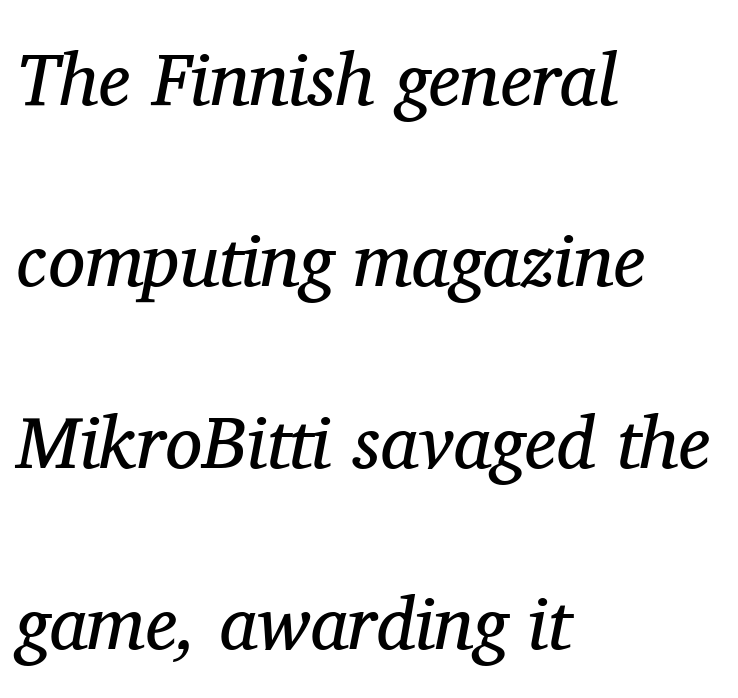
{"serif": "yes", "italic": "yes", "lean": "right", "slant_degrees": 11, "bold": "no", "weight": "regular", "width": "normal", "stroke_contrast": "medium", "x_height": "medium", "monospaced": "no", "underline": "no", "align": "left", "line_spacing": "loose", "line_spacing_ratio": 2.45, "letter_spacing": "normal", "letter_spacing_em": 0.0, "glyph_px": 74}
